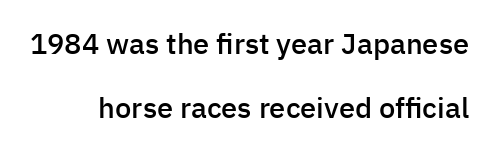
Q: Is the text bold? A: Semi-bold.
Q: Is the text italic (slanted)? A: No, it is upright.
Q: Is the typeface a serif or a sans-serif typeface? A: Sans-serif.
Q: Is the text underlined? A: No.
Q: Is the spacing between letters normal or unusually wide? A: Normal.
Q: Is the spacing between lines tight, normal or loose? A: Loose.
Q: Width (condensed, normal, or wide)? A: Normal.
Q: Stroke contrast? A: Low.
Q: x-height? A: Medium.
Q: Monospaced? A: No.
